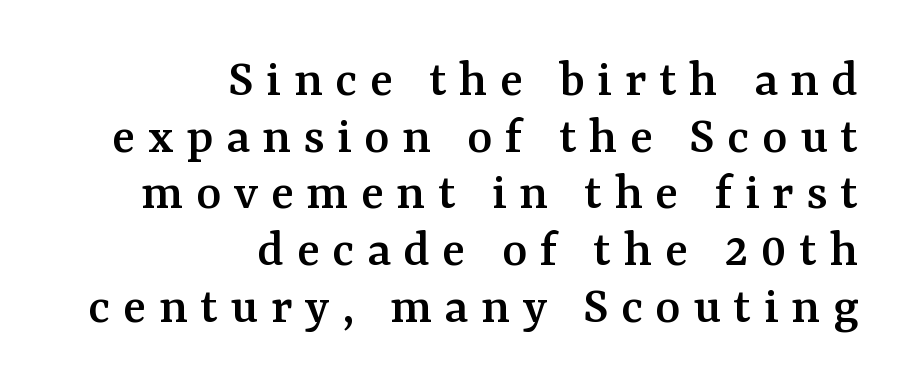
{"serif": "yes", "italic": "no", "width": "normal", "stroke_contrast": "medium", "x_height": "medium", "monospaced": "no", "underline": "no", "align": "right", "line_spacing": "tight", "line_spacing_ratio": 1.05, "letter_spacing": "wide", "letter_spacing_em": 0.23, "glyph_px": 54}
